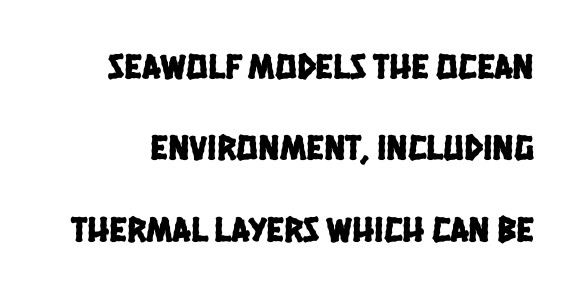
The image shows 36 px condensed sans-serif type; set loose line spacing (2.26x), normal letter spacing, not underlined; low stroke contrast and a large x-height.
